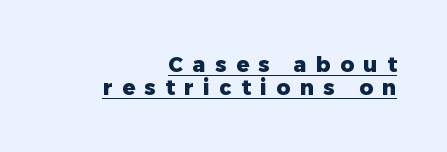
The image shows 21 px bold type, upright; set right-aligned, tight line spacing (1.08x), unusually wide letter spacing (+0.46 em), underlined.
